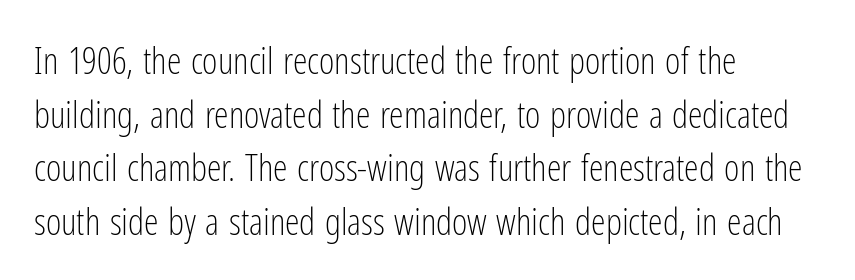
{"serif": "no", "italic": "no", "bold": "no", "weight": "light", "width": "condensed", "stroke_contrast": "low", "x_height": "medium", "monospaced": "no", "underline": "no", "align": "left", "line_spacing": "normal", "line_spacing_ratio": 1.45, "letter_spacing": "normal", "letter_spacing_em": 0.0, "glyph_px": 37}
